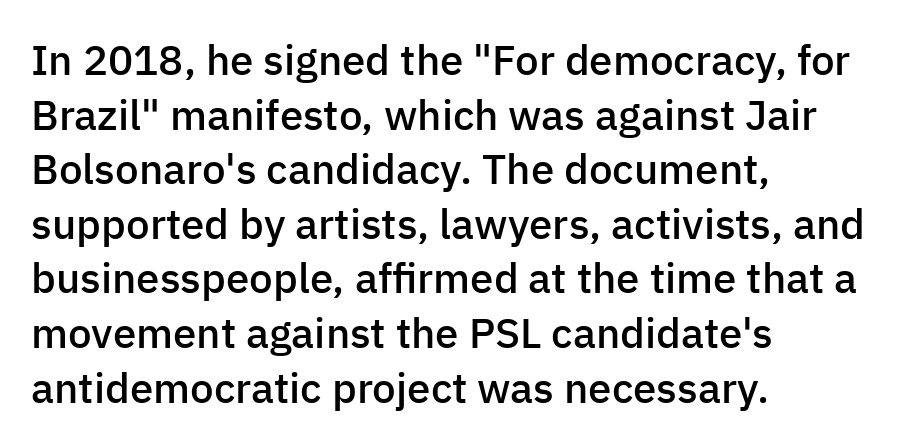
Is there any slant? The stems are plumb. The rendering keeps characters at their native spacing. Each new line begins a customary step beneath the previous one. Look at the bottom of the vertical strokes: they stop flat, with no serifs.
